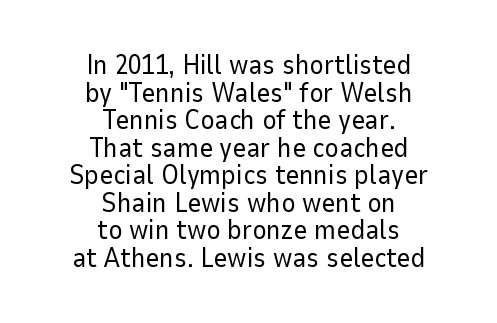
Q: Is the text bold? A: No.
Q: Is the text italic (slanted)? A: No, it is upright.
Q: Is the text underlined? A: No.
Q: How is the paragraph aligned? A: Centered.
Q: Is the spacing between letters normal or unusually wide? A: Normal.
Q: Is the spacing between lines tight, normal or loose? A: Tight.
